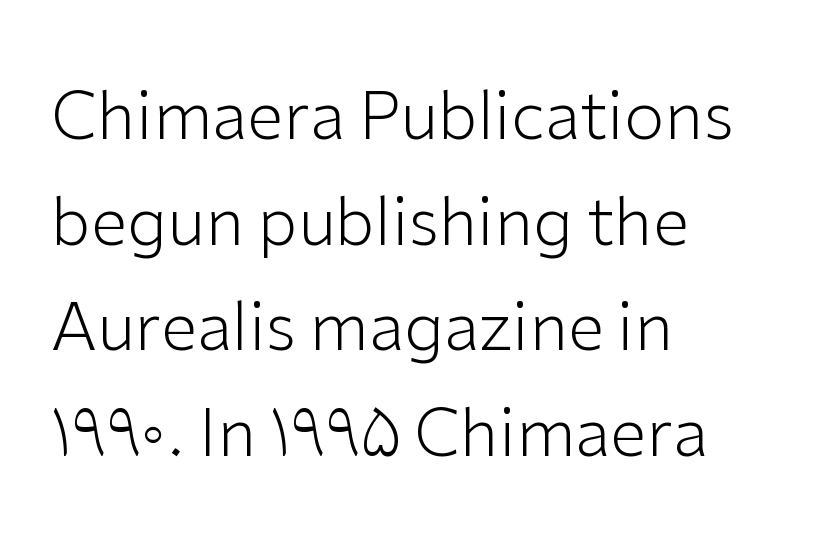
{"serif": "no", "italic": "no", "bold": "no", "weight": "light", "width": "normal", "stroke_contrast": "low", "x_height": "medium", "monospaced": "no", "underline": "no", "align": "left", "line_spacing": "normal", "line_spacing_ratio": 1.6, "letter_spacing": "normal", "letter_spacing_em": 0.0, "glyph_px": 66}
